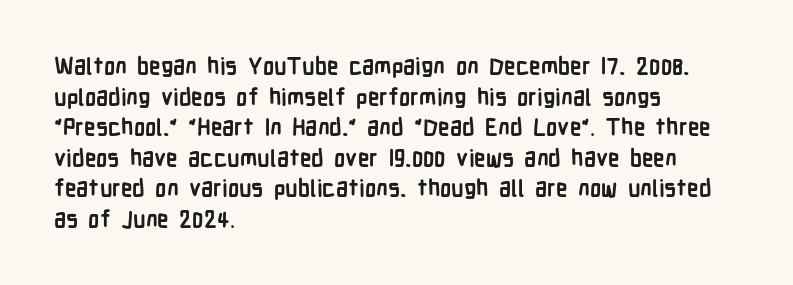
Q: Is the text bold? A: Yes.
Q: Is the text italic (slanted)? A: No, it is upright.
Q: Is the text underlined? A: No.
Q: How is the paragraph aligned? A: Left-aligned.
Q: Is the spacing between letters normal or unusually wide? A: Normal.
Q: Is the spacing between lines tight, normal or loose? A: Normal.
